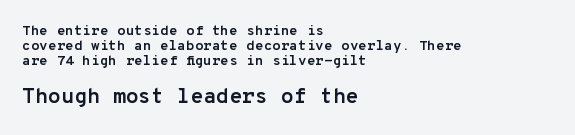
Left-aligned paragraph, ragged on the right. Its strokes are broad and dark, the hallmark of bold type. The lettering holds an erect, upright posture throughout. This layout puts the modest block above and the oversized block below.
